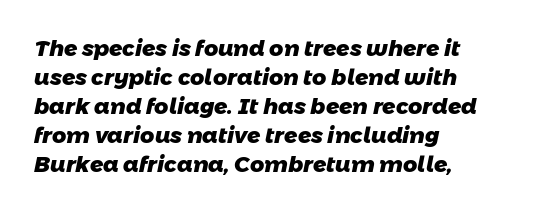
Q: Is the text bold? A: Yes.
Q: Is the text underlined? A: No.
Q: How is the paragraph aligned? A: Left-aligned.
Q: Is the spacing between letters normal or unusually wide? A: Normal.
Q: Is the spacing between lines tight, normal or loose? A: Normal.
